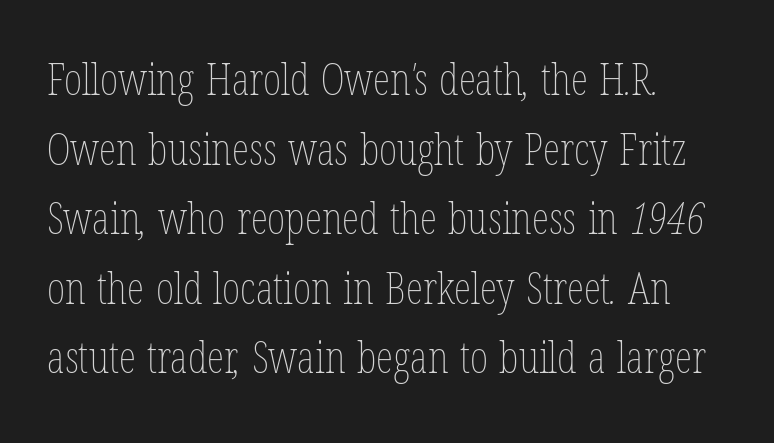
The image shows 44 px thin, condensed type; set left-aligned, normal line spacing (1.58x), normal letter spacing, not underlined; low stroke contrast and a medium x-height.
